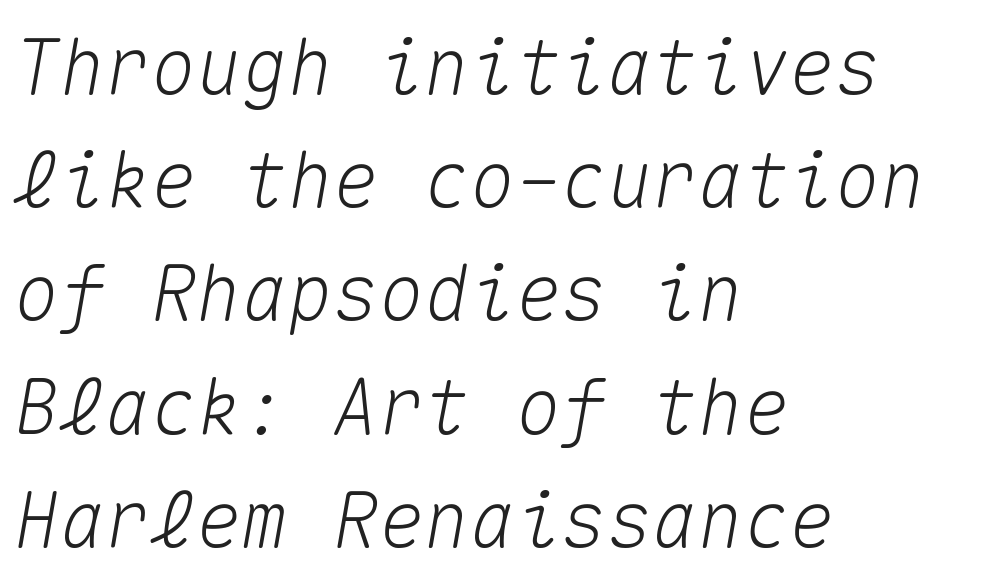
{"italic": "yes", "lean": "right", "slant_degrees": 10, "width": "normal", "stroke_contrast": "medium", "x_height": "medium", "monospaced": "yes", "underline": "no", "align": "left", "line_spacing": "normal", "line_spacing_ratio": 1.49, "letter_spacing": "normal", "letter_spacing_em": 0.0, "glyph_px": 76}
